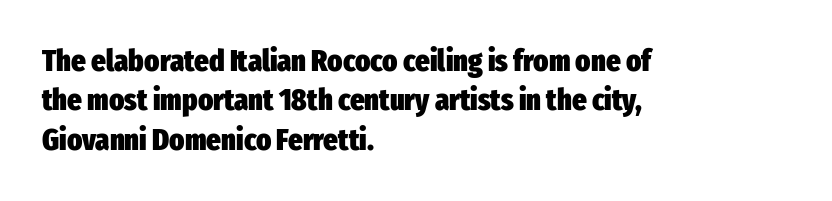
Q: Is the text bold? A: Yes.
Q: Is the text italic (slanted)? A: No, it is upright.
Q: Is the typeface a serif or a sans-serif typeface? A: Sans-serif.
Q: Is the text underlined? A: No.
Q: How is the paragraph aligned? A: Left-aligned.
Q: Is the spacing between letters normal or unusually wide? A: Normal.
Q: Is the spacing between lines tight, normal or loose? A: Normal.
Q: Width (condensed, normal, or wide)? A: Condensed.
Q: Stroke contrast? A: Low.
Q: x-height? A: Medium.
Q: Monospaced? A: No.
